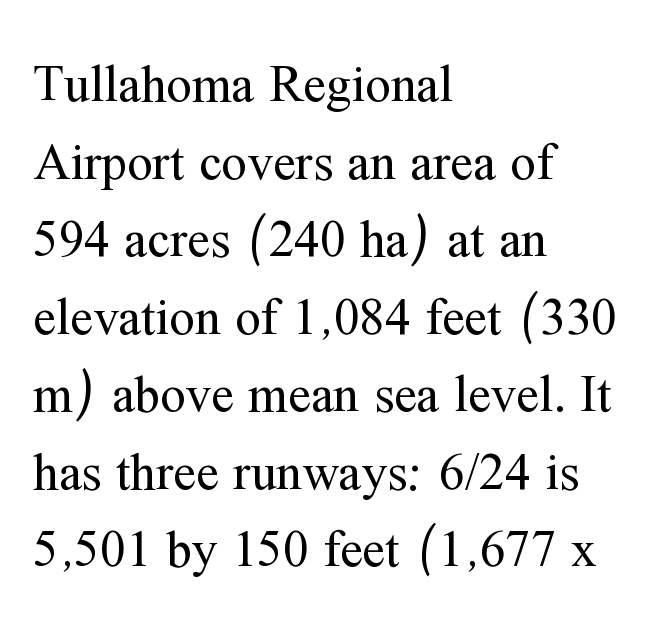
Caption: face not bold, strokes unweighted. Spacing verdict: proportional, widths tailored to each character. How are the letters spaced? Ordinarily, with no added tracking. Is there much room between lines? A standard amount, neither cramped nor airy. The lines are quadded left. The letters stand straight up with perfectly vertical stems.
